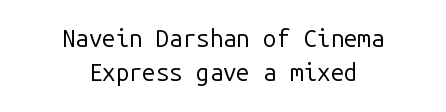
Q: Is the text bold? A: No.
Q: Is the text italic (slanted)? A: No, it is upright.
Q: Is the text underlined? A: No.
Q: How is the paragraph aligned? A: Centered.
Q: Is the spacing between letters normal or unusually wide? A: Normal.
Q: Is the spacing between lines tight, normal or loose? A: Normal.
